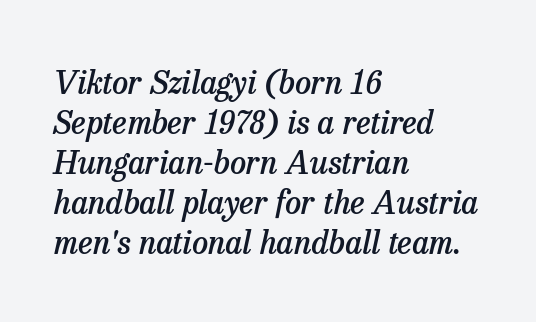
The zone under the glyphs is completely vacant. These lines were composed using italics. Vertical spacing — default. Spacing between characters is what you'd get straight out of the box. Are there feet on the stems? There are — it's a serif. In terms of weight, the rendering is demibold, just under bold.
